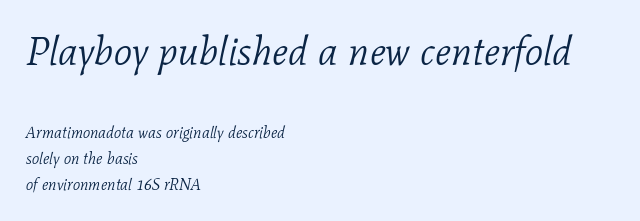
Reading top to bottom, the characters get smaller at the block break. This reads as an unemphasized weight, regular at the heaviest. Casual observation: everything's shoved over to the left. The horizontal fit of the characters is conventional and even. The vertical gap from one line to the next is medium.
